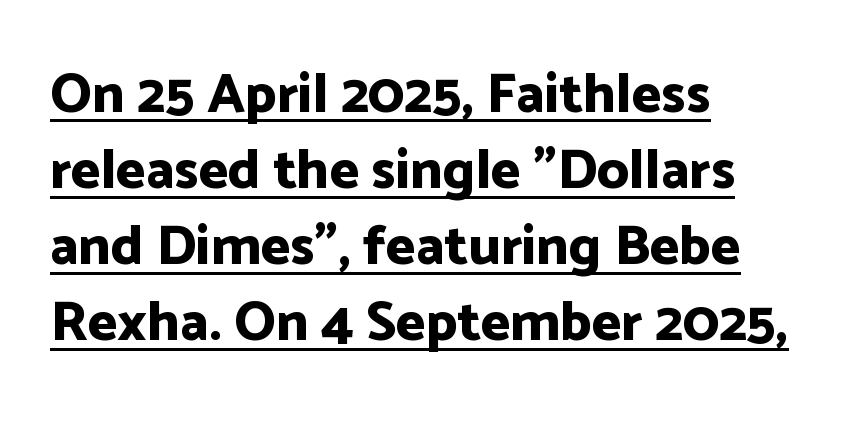
The image shows 56 px bold sans-serif type, upright; set left-aligned, normal line spacing (1.36x), normal letter spacing, underlined; low stroke contrast and a medium x-height.
